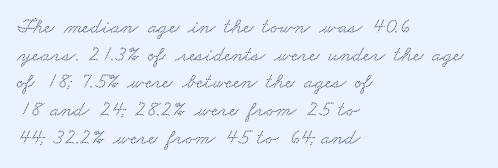
{"underline": "no", "align": "left", "line_spacing": "normal", "line_spacing_ratio": 1.26, "letter_spacing": "normal", "letter_spacing_em": 0.0, "glyph_px": 22}
